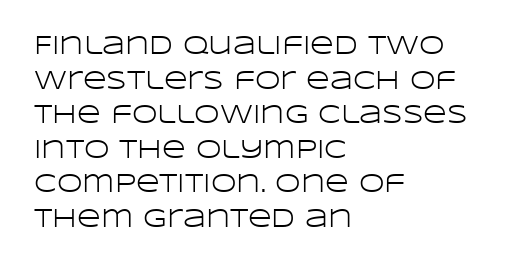
The image shows 26 px text type, upright; set left-aligned, normal line spacing (1.33x), normal letter spacing, not underlined.
